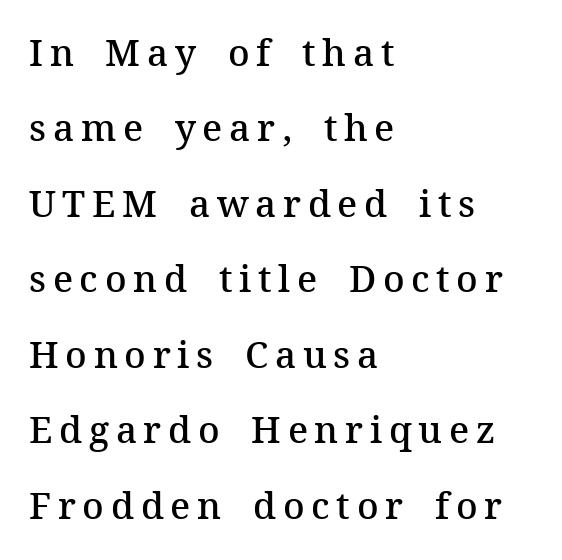
The image shows 37 px semibold serif type, upright; set left-aligned, loose line spacing (2.04x), not underlined; medium stroke contrast and a medium x-height.
